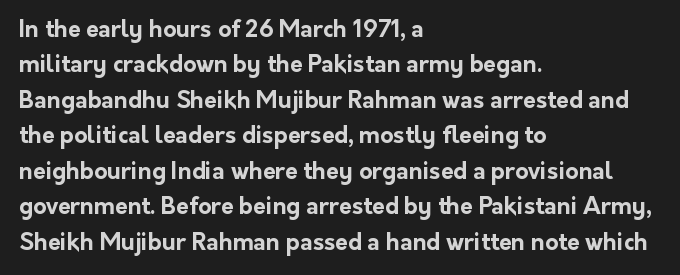
Q: Is the text bold? A: Yes.
Q: Is the text italic (slanted)? A: No, it is upright.
Q: Is the text underlined? A: No.
Q: How is the paragraph aligned? A: Left-aligned.
Q: Is the spacing between letters normal or unusually wide? A: Normal.
Q: Is the spacing between lines tight, normal or loose? A: Normal.
